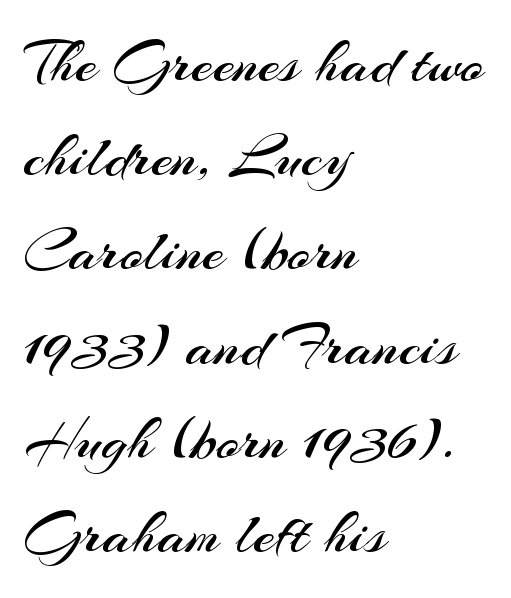
Q: Is the text bold? A: No.
Q: Is the text italic (slanted)? A: Yes.
Q: Is the typeface a serif or a sans-serif typeface? A: Sans-serif.
Q: Is the text underlined? A: No.
Q: How is the paragraph aligned? A: Left-aligned.
Q: Is the spacing between letters normal or unusually wide? A: Normal.
Q: Is the spacing between lines tight, normal or loose? A: Normal.
Q: Width (condensed, normal, or wide)? A: Normal.
Q: Stroke contrast? A: Medium.
Q: x-height? A: Small.
Q: Monospaced? A: No.
